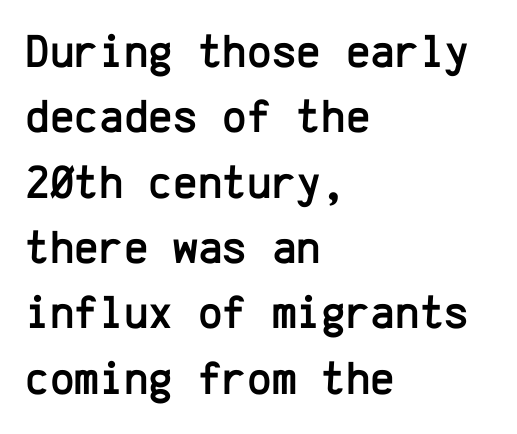
{"serif": "no", "italic": "no", "width": "normal", "stroke_contrast": "low", "x_height": "medium", "monospaced": "yes", "underline": "no", "align": "left", "line_spacing": "normal", "line_spacing_ratio": 1.39, "letter_spacing": "normal", "letter_spacing_em": 0.0, "glyph_px": 47}
